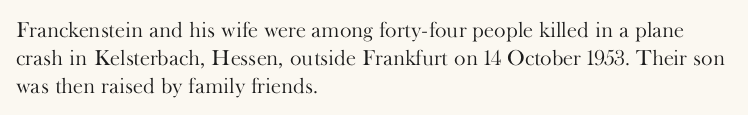
Normally led — the rows are evenly, conventionally spaced. Underlining? Definitely not there. The axis of the letterforms is exactly vertical. The passage is arranged the way most books set body copy — flush left. Default kerning and tracking; the words read as compact shapes.
